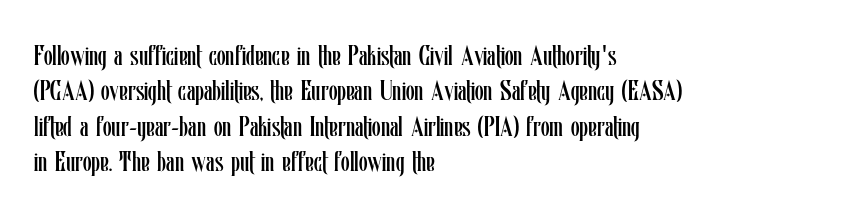
The image shows 28 px regular-weight, condensed type, upright; set left-aligned, normal line spacing (1.26x), normal letter spacing, not underlined; low stroke contrast and a medium x-height.
